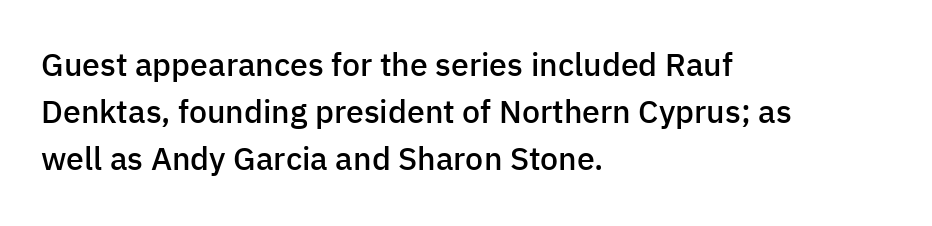
A typesetter would label this face a sans. A typesetter would call this proportional, since set widths differ per character. Every row of glyphs begins at an identical x-position on the left. A normal amount of white space separates one row of letters from the next. A roman cut, with each character standing at attention.
